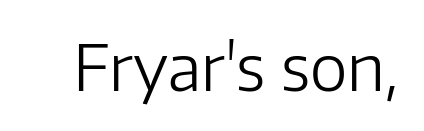
Q: Is the text bold? A: No.
Q: Is the text italic (slanted)? A: No, it is upright.
Q: Is the typeface a serif or a sans-serif typeface? A: Sans-serif.
Q: Is the text underlined? A: No.
Q: Is the spacing between letters normal or unusually wide? A: Normal.
Q: Width (condensed, normal, or wide)? A: Normal.
Q: Stroke contrast? A: Low.
Q: x-height? A: Medium.
Q: Monospaced? A: No.
